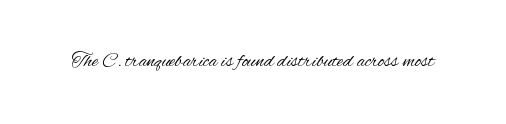
Short note: letters normally spaced. The weight would be labelled regular, book, light, or lighter still. Lines of text with bare space underneath.
